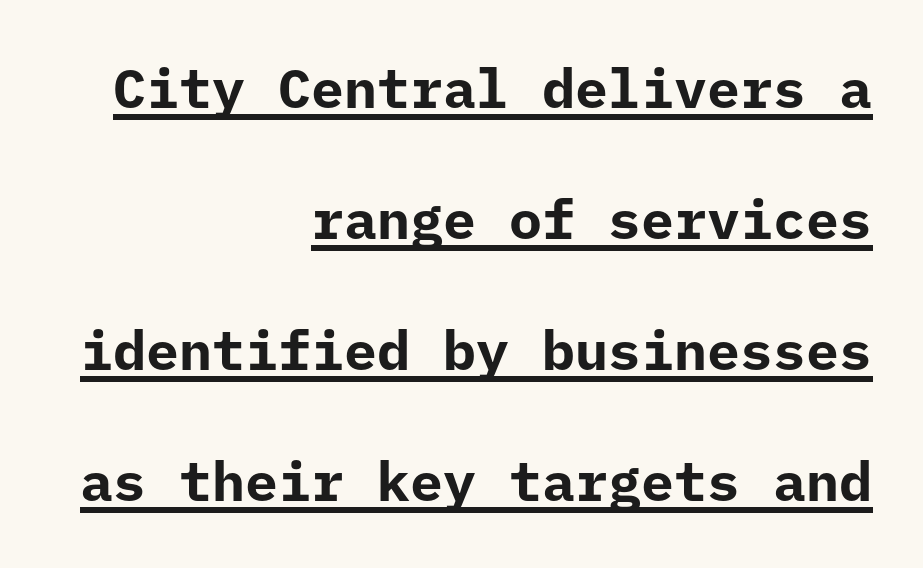
The image shows 55 px bold sans-serif type, upright, monospaced; set right-aligned, loose line spacing (2.38x), normal letter spacing, underlined; low stroke contrast and a medium x-height.
